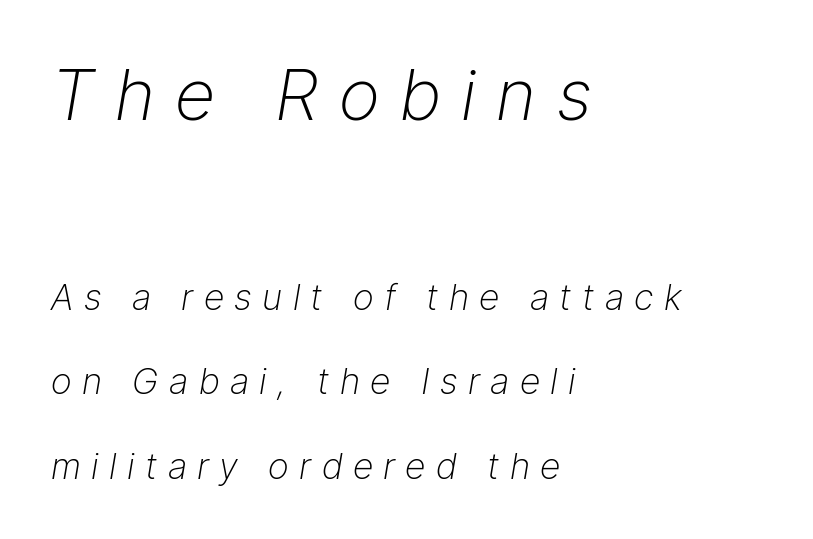
{"italic": "yes", "lean": "right", "slant_degrees": 9, "bold": "no", "weight": "light", "width": "normal", "stroke_contrast": "low", "x_height": "medium", "monospaced": "no", "underline": "no", "align": "left", "line_spacing": "loose", "line_spacing_ratio": 2.35, "letter_spacing": "wide", "letter_spacing_em": 0.29, "larger_block": "first", "size_ratio": 1.97, "glyph_px": 71}
